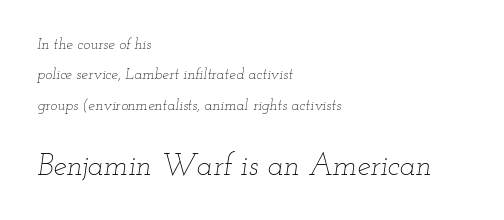
This sample uses an oblique cut, with every glyph tilted off the vertical. The letters look calm and open, with moderate or lighter stems. Tracking value appears to be zero — textbook default spacing. Summary of vertical rhythm: relaxed, with wide interline spacing. Proportional: the letters do not fall into vertical columns.
